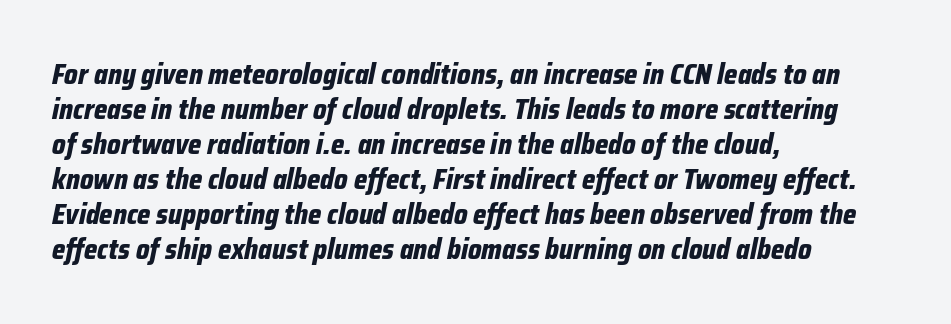
The image shows 28 px bold, condensed type, italic (leaning right); set left-aligned, normal line spacing (1.25x), normal letter spacing, not underlined; low stroke contrast and a medium x-height.
